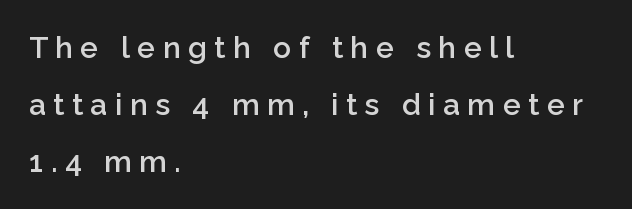
Each glyph is drawn with semibold strokes, heavier than normal yet not fully bold. The space directly below the letters is spotless. There is plenty of visible air inserted between adjacent glyphs. To sum up the face: it is a sans, with no serifs.
